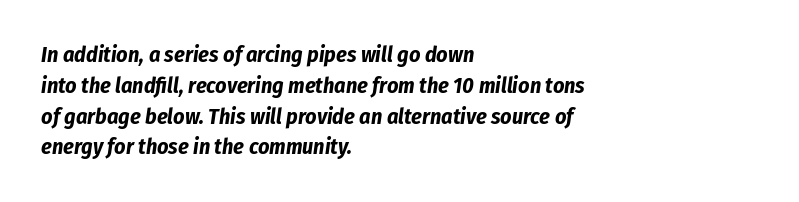
The image shows 22 px bold type, italic (leaning right); set left-aligned, normal line spacing (1.4x), normal letter spacing, not underlined.
